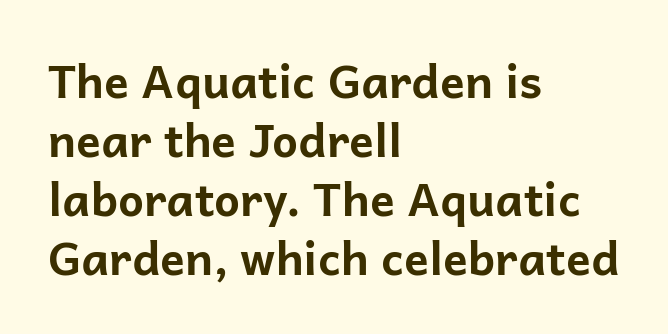
Q: Is the text bold? A: Yes.
Q: Is the text italic (slanted)? A: No, it is upright.
Q: Is the typeface a serif or a sans-serif typeface? A: Sans-serif.
Q: Is the text underlined? A: No.
Q: How is the paragraph aligned? A: Left-aligned.
Q: Is the spacing between letters normal or unusually wide? A: Normal.
Q: Is the spacing between lines tight, normal or loose? A: Normal.
Q: Width (condensed, normal, or wide)? A: Normal.
Q: Stroke contrast? A: Low.
Q: x-height? A: Medium.
Q: Monospaced? A: No.
